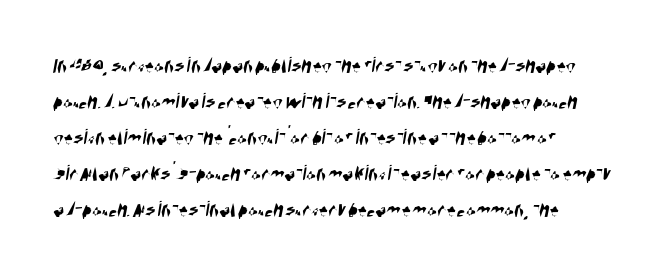
Q: Is the text underlined? A: No.
Q: Is the spacing between letters normal or unusually wide? A: Normal.
Q: Is the spacing between lines tight, normal or loose? A: Normal.
